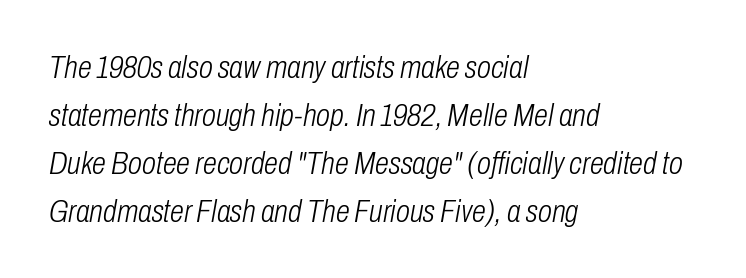
Q: Is the text bold? A: No.
Q: Is the text italic (slanted)? A: Yes, it leans right by about 10 degrees.
Q: Is the text underlined? A: No.
Q: How is the paragraph aligned? A: Left-aligned.
Q: Is the spacing between letters normal or unusually wide? A: Normal.
Q: Is the spacing between lines tight, normal or loose? A: Normal.
Q: Width (condensed, normal, or wide)? A: Condensed.
Q: Stroke contrast? A: Low.
Q: x-height? A: Medium.
Q: Monospaced? A: No.
